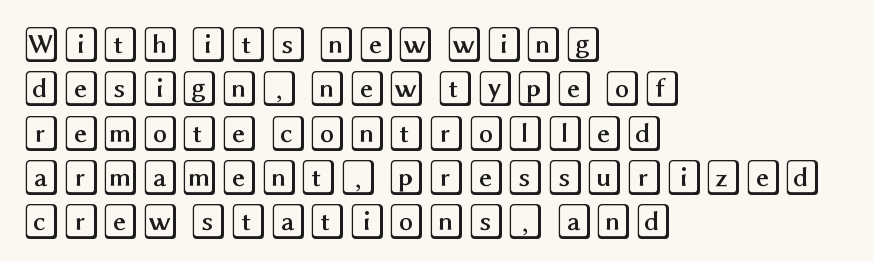
Italic: no, the glyphs are upright roman. The foot of each line stays bare and open. All the whitespace from short lines collects on the right. This rendering leaves character spacing at its baseline value.
